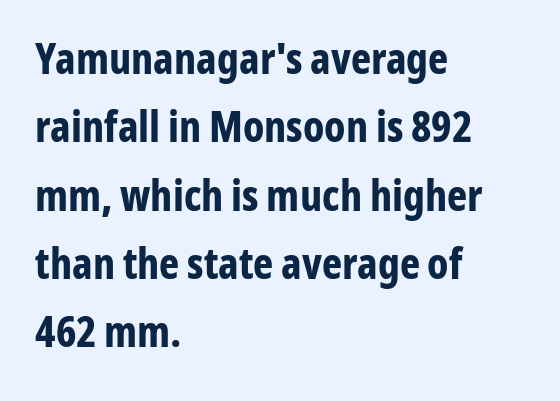
The image shows 43 px bold, condensed sans-serif type, upright; set left-aligned, normal line spacing (1.59x), normal letter spacing, not underlined; low stroke contrast and a medium x-height.
